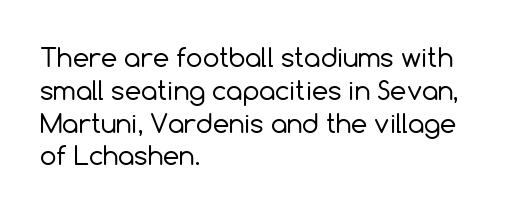
Check the space under the baseline: it is left empty. Posture: upright roman. Is the type heavy? It reads as light-to-regular instead. One-word summary of the alignment: left. The line-height multiplier appears to be the usual default.
